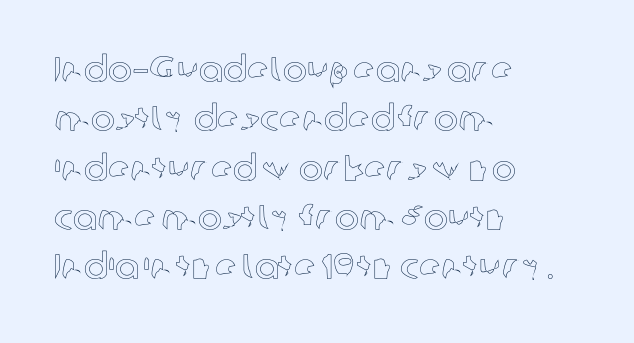
{"italic": "no", "width": "normal", "x_height": "medium", "monospaced": "no", "underline": "no", "align": "left", "line_spacing": "normal", "line_spacing_ratio": 1.37, "letter_spacing": "normal", "letter_spacing_em": 0.0, "glyph_px": 36}
